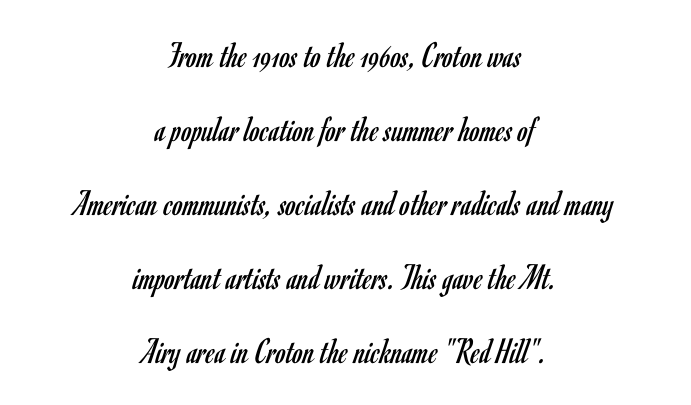
The weight tops out at a normal text grade. The gap between lines stays unmarked. The rag falls on both sides of this text block equally. Serif or sans? Sans — the stroke terminals are bare. The passage shown is typed in a proportional face where columns would drift.
